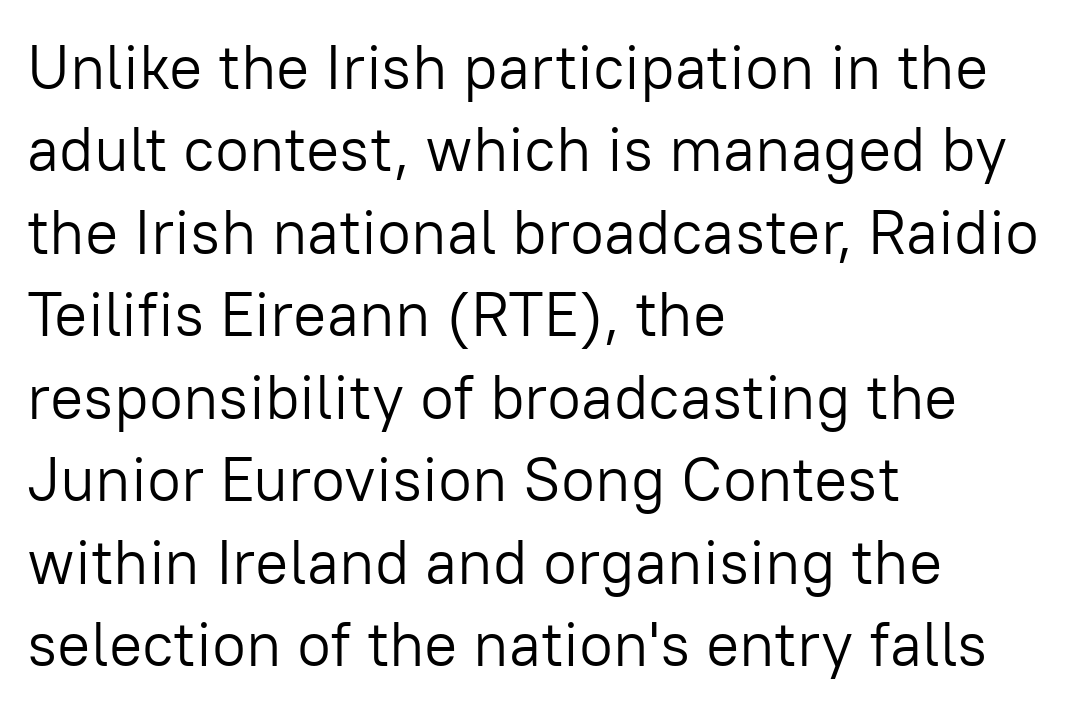
{"serif": "no", "italic": "no", "bold": "no", "weight": "light", "width": "normal", "stroke_contrast": "low", "x_height": "medium", "monospaced": "no", "underline": "no", "align": "left", "line_spacing": "normal", "line_spacing_ratio": 1.33, "letter_spacing": "normal", "letter_spacing_em": 0.0, "glyph_px": 62}
